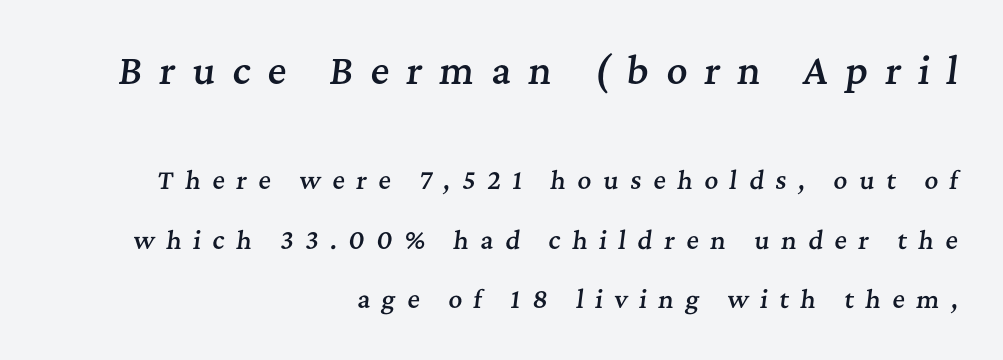
{"serif": "yes", "italic": "yes", "lean": "right", "slant_degrees": 7, "bold": "semi", "weight": "semibold", "width": "normal", "stroke_contrast": "medium", "x_height": "medium", "monospaced": "no", "underline": "no", "align": "right", "line_spacing": "loose", "line_spacing_ratio": 2.48, "letter_spacing": "wide", "letter_spacing_em": 0.48, "larger_block": "first", "size_ratio": 1.5, "glyph_px": 36}
